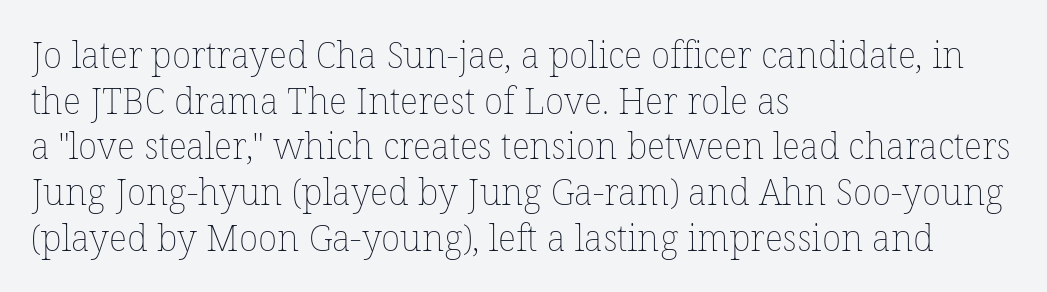
Glance below the letters and you will spot only blank space. No chunkiness to these letters — they're not bold. The paragraph has a hard left edge and a soft right edge. You could call the tracking neutral — neither tight nor loose. This sample keeps an unexceptional amount of space between lines.
